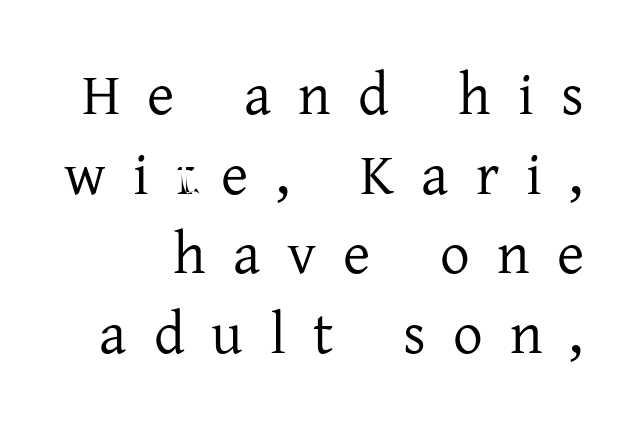
The rendering inserts visible extra space after every character. It's the straight-up-and-down kind of type. A typesetter would call this proportional, since set widths differ per character. Stroke mass is kept to a normal reading level or below.
